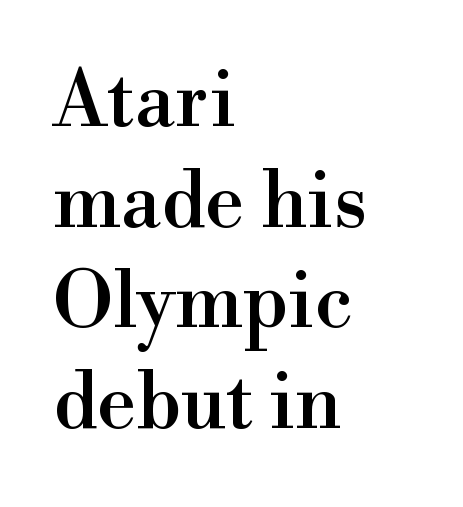
The image shows 78 px serif type, upright; set left-aligned, normal line spacing (1.29x), normal letter spacing, not underlined; a small x-height.
